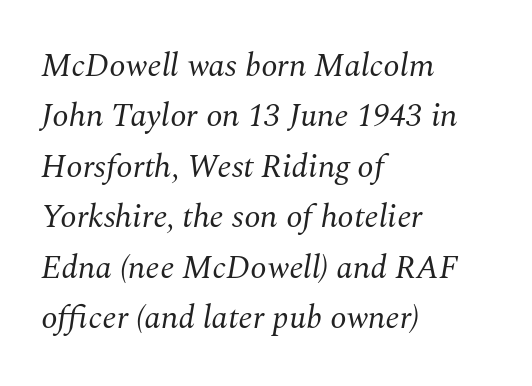
{"serif": "yes", "italic": "yes", "lean": "right", "slant_degrees": 10, "bold": "no", "weight": "regular", "width": "normal", "stroke_contrast": "medium", "x_height": "medium", "monospaced": "no", "underline": "no", "align": "left", "line_spacing": "normal", "line_spacing_ratio": 1.53, "letter_spacing": "normal", "letter_spacing_em": 0.0, "glyph_px": 33}
